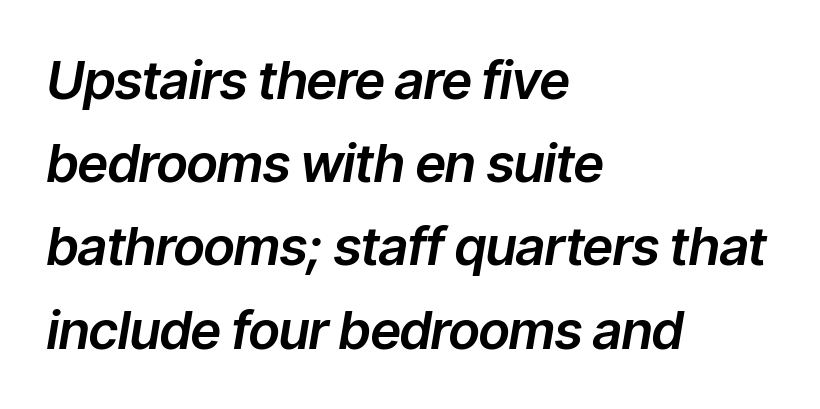
Q: Is the text italic (slanted)? A: Yes, it leans right by about 9 degrees.
Q: Is the text underlined? A: No.
Q: How is the paragraph aligned? A: Left-aligned.
Q: Is the spacing between letters normal or unusually wide? A: Normal.
Q: Is the spacing between lines tight, normal or loose? A: Normal.
Q: Width (condensed, normal, or wide)? A: Normal.
Q: Stroke contrast? A: Low.
Q: x-height? A: Medium.
Q: Monospaced? A: No.
